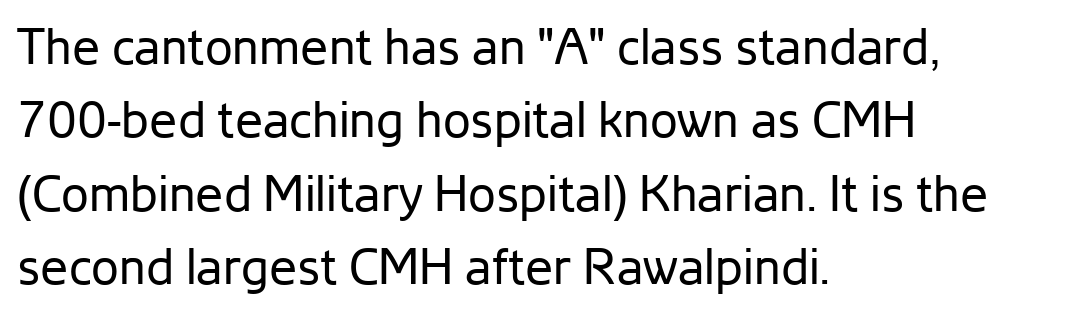
{"serif": "no", "italic": "no", "bold": "no", "weight": "regular", "width": "normal", "stroke_contrast": "low", "x_height": "medium", "monospaced": "no", "underline": "no", "align": "left", "line_spacing": "normal", "line_spacing_ratio": 1.47, "letter_spacing": "normal", "letter_spacing_em": 0.0, "glyph_px": 50}
